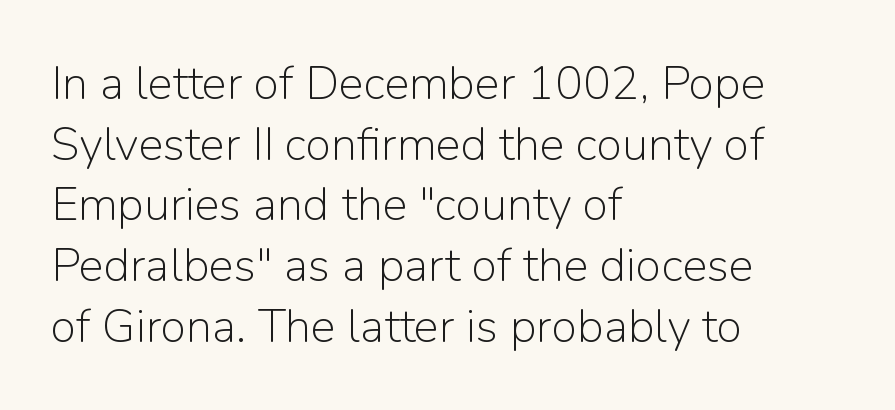
A sans-serif font was chosen for this passage. The letterforms sit at book weight or below. The lines are quadded left. One glance says typical: line gaps are just what's usual.
